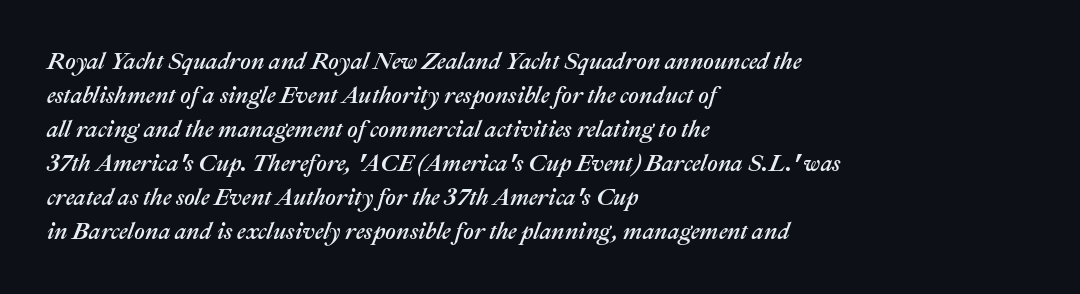
The image shows 23 px text type, italic (leaning right); set left-aligned, normal line spacing (1.48x), normal letter spacing, not underlined.
